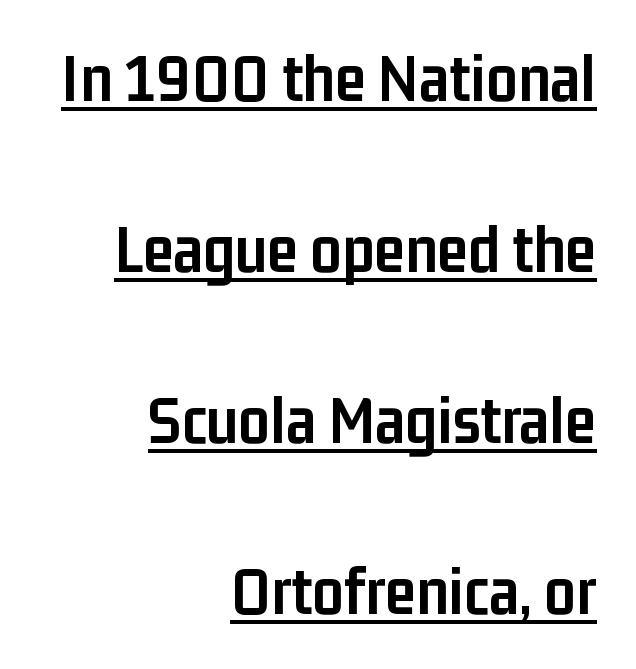
Grotesque or geometric, the face here clearly has no serifs. Underlined type. Looks like regular typesetting: each glyph gets only the width it needs. Summary of vertical rhythm: relaxed, with wide interline spacing. Heavy-handed strokes throughout: this text is bold. Unlike italic type, these characters show no tilt at all.
